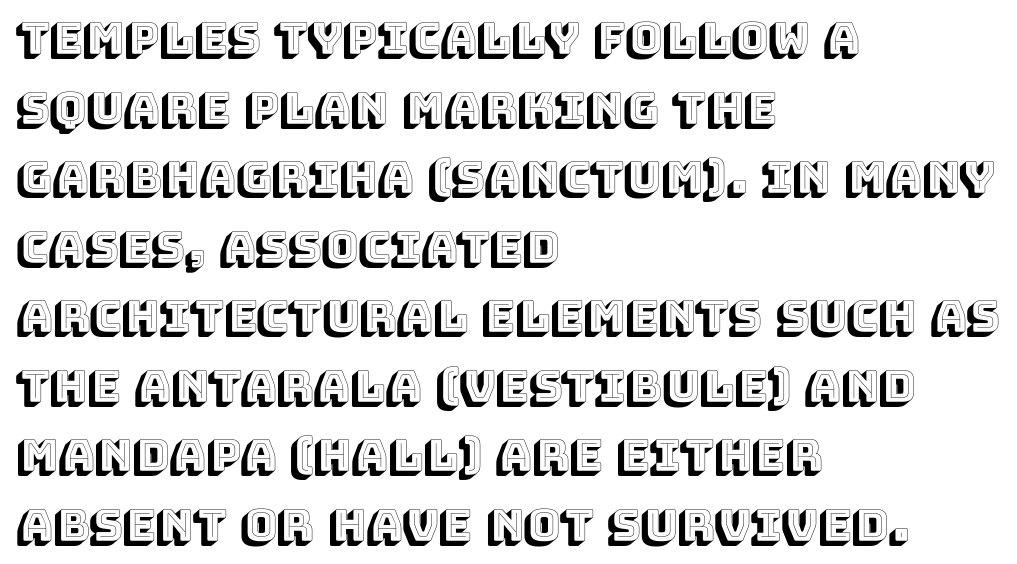
Normally led — the rows are evenly, conventionally spaced. Compared with typical body copy, the letter spacing here is the same. The ragged edge is on the right, which tells us the setting is flush left. These lines are rendered in a variable-pitch font. Clear beneath every line of the passage. Rendered with straight, roman letterforms.
